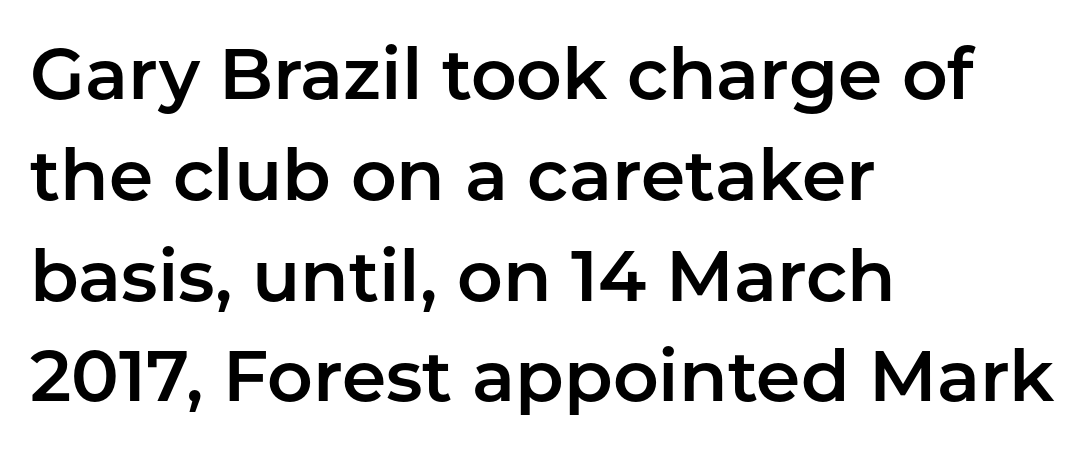
The image shows 71 px sans-serif type, upright; set left-aligned, normal line spacing (1.42x), normal letter spacing, not underlined; low stroke contrast and a medium x-height.
